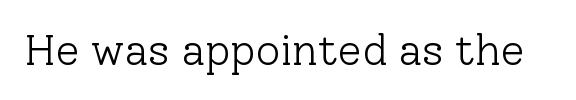
The image shows 43 px light serif type, upright; set normal letter spacing, not underlined; low stroke contrast and a medium x-height.
